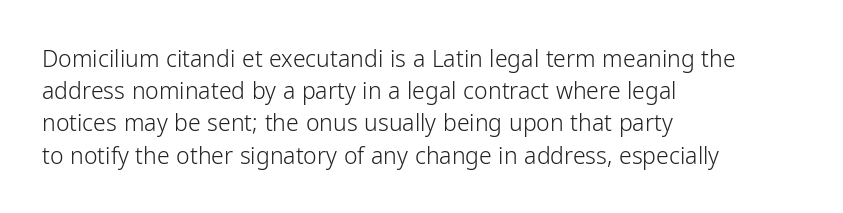
{"italic": "no", "bold": "no", "underline": "no", "align": "left", "line_spacing": "normal", "line_spacing_ratio": 1.4, "letter_spacing": "normal", "letter_spacing_em": 0.0, "glyph_px": 23}
